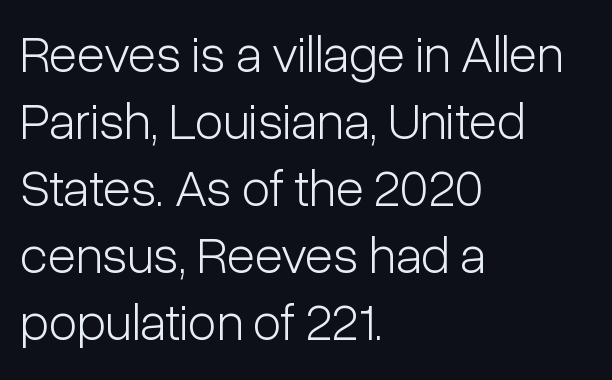
The image shows 52 px light, condensed sans-serif type, upright; set left-aligned, normal line spacing (1.29x), normal letter spacing, not underlined; low stroke contrast and a medium x-height.
